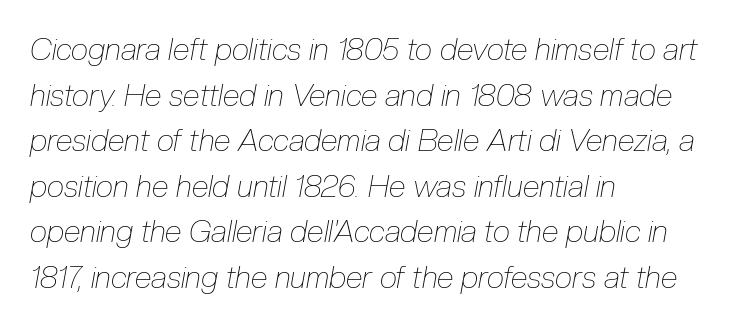
The lettering tilts uniformly, giving the passage an italic look. Proportional: the letters do not fall into vertical columns. Does the copy run flush right? No — it runs flush left. The letterforms sit shoulder to shoulder at normal distance.
